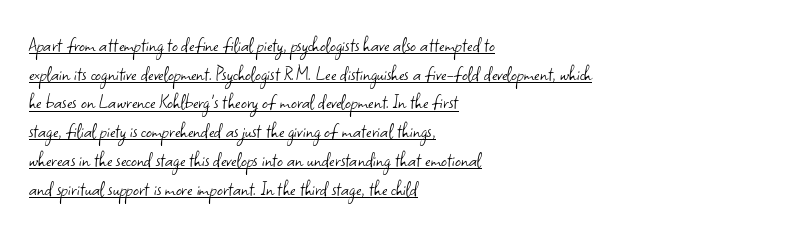
The image shows 23 px text type; set left-aligned, normal line spacing (1.25x), normal letter spacing, underlined.
